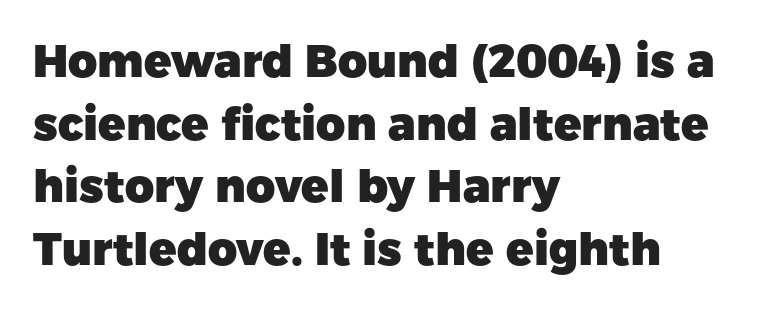
The image shows 45 px heavy sans-serif type, upright; set left-aligned, normal line spacing (1.39x), normal letter spacing, not underlined; low stroke contrast and a medium x-height.
